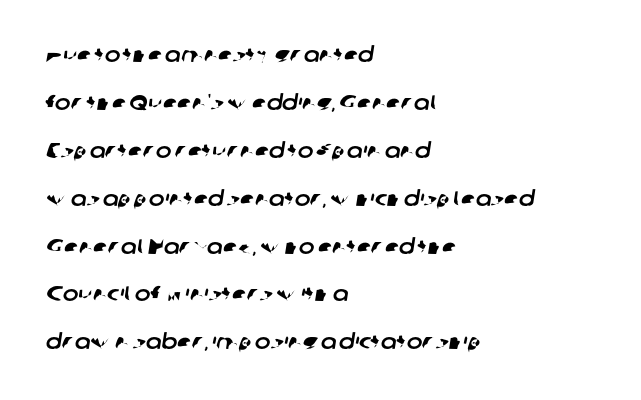
A clean baseline with only descenders dipping below it. Does the leading feel generous? Absolutely, it's lavish. All the whitespace from short lines collects on the right. Words appear dense and cohesive because spacing is normal.
